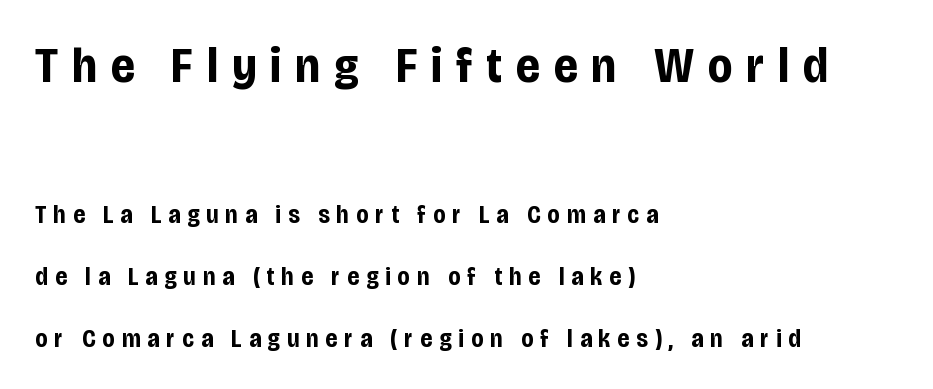
This is the regular roman posture of the typeface. A typesetter would call this leading open, well beyond the default. The designer went with a sans here, leaving each stem footless. The paragraph has a hard left edge and a soft right edge. The space directly below the letters is spotless.
